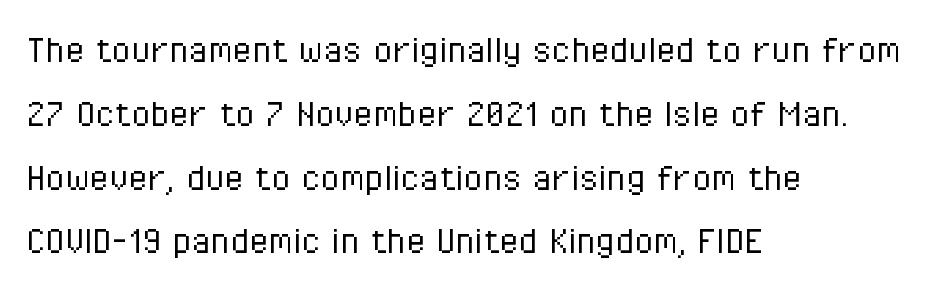
{"serif": "no", "italic": "no", "bold": "no", "weight": "light", "width": "condensed", "stroke_contrast": "low", "x_height": "medium", "monospaced": "no", "underline": "no", "align": "left", "line_spacing": "normal", "line_spacing_ratio": 1.45, "letter_spacing": "normal", "letter_spacing_em": 0.0, "glyph_px": 44}
